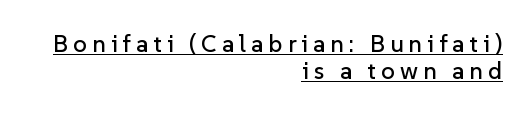
Q: Is the text italic (slanted)? A: No, it is upright.
Q: Is the text underlined? A: Yes.
Q: How is the paragraph aligned? A: Right-aligned.
Q: Is the spacing between letters normal or unusually wide? A: Unusually wide.
Q: Is the spacing between lines tight, normal or loose? A: Tight.
